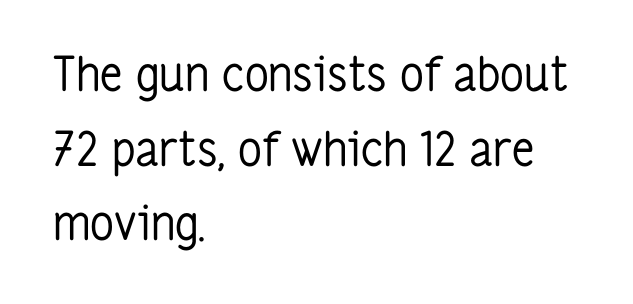
Q: Is the text bold? A: No.
Q: Is the text italic (slanted)? A: No, it is upright.
Q: Is the typeface a serif or a sans-serif typeface? A: Sans-serif.
Q: Is the text underlined? A: No.
Q: How is the paragraph aligned? A: Left-aligned.
Q: Is the spacing between letters normal or unusually wide? A: Normal.
Q: Is the spacing between lines tight, normal or loose? A: Normal.
Q: Width (condensed, normal, or wide)? A: Condensed.
Q: Stroke contrast? A: Low.
Q: x-height? A: Medium.
Q: Monospaced? A: No.
